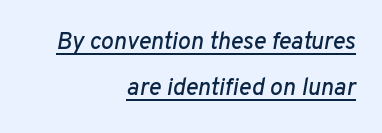
{"italic": "yes", "lean": "right", "slant_degrees": 10, "underline": "yes", "align": "right", "line_spacing": "loose", "line_spacing_ratio": 1.92, "letter_spacing": "normal", "letter_spacing_em": 0.0, "glyph_px": 24}
